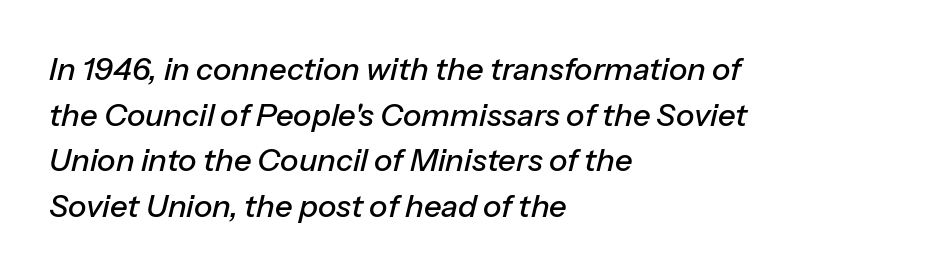
The image shows 31 px text type, italic (leaning right); set left-aligned, normal line spacing (1.47x), normal letter spacing, not underlined; low stroke contrast and a medium x-height.
